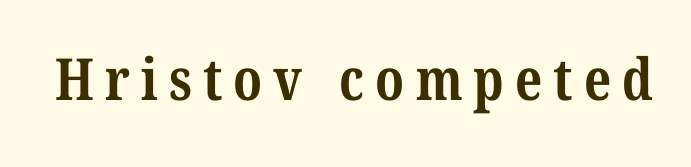
Every letter is thick-stroked: bold, no question. Small tapered or slab feet sit at the stroke ends, so this counts as serif. You could not count columns in this text — the font is proportionally spaced. The foot of each line stays bare and open.
